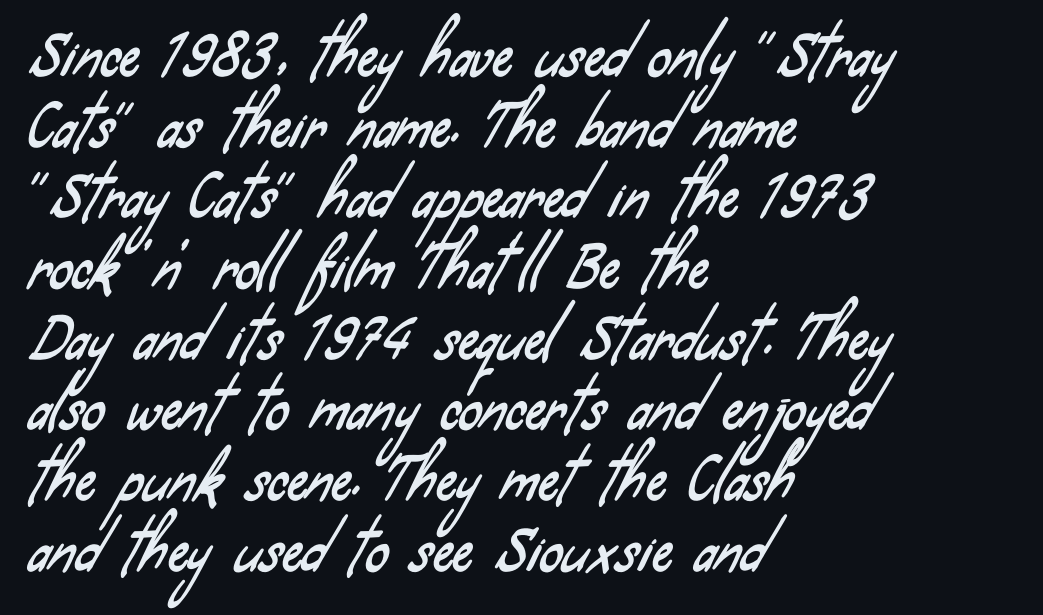
Q: Is the typeface a serif or a sans-serif typeface? A: Sans-serif.
Q: Is the text underlined? A: No.
Q: How is the paragraph aligned? A: Left-aligned.
Q: Is the spacing between letters normal or unusually wide? A: Normal.
Q: Width (condensed, normal, or wide)? A: Condensed.
Q: Stroke contrast? A: Low.
Q: x-height? A: Small.
Q: Monospaced? A: No.
